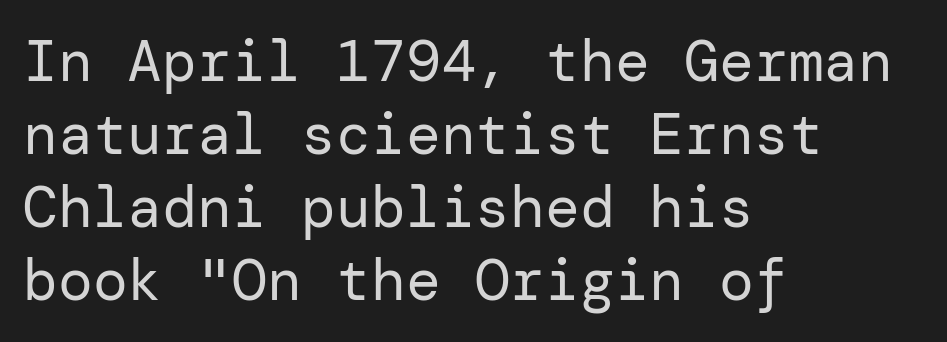
The image shows 58 px regular-weight sans-serif type, upright; set left-aligned, normal line spacing (1.26x), normal letter spacing, not underlined; low stroke contrast and a medium x-height.
